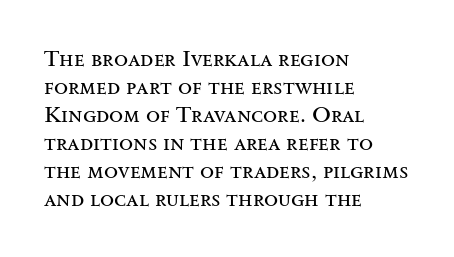
Every stem runs plumb, perpendicular to the baseline. Layout note: lines flush left. Decoration check: the copy has no underline. Short note: letters normally spaced.
